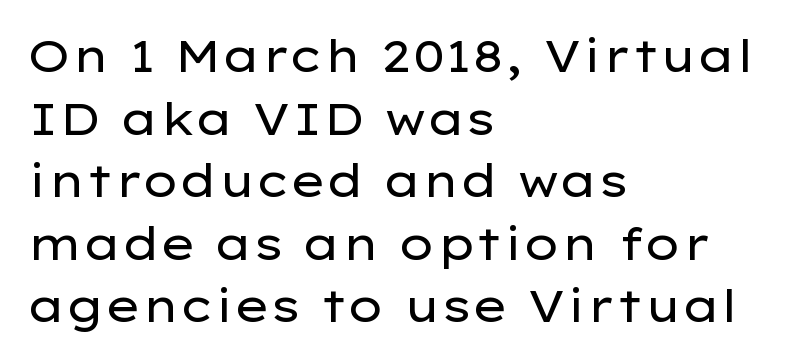
{"serif": "no", "italic": "no", "bold": "no", "weight": "regular", "width": "wide", "stroke_contrast": "low", "x_height": "medium", "monospaced": "no", "underline": "no", "align": "left", "line_spacing": "normal", "line_spacing_ratio": 1.39, "letter_spacing": "normal", "letter_spacing_em": 0.0, "glyph_px": 45}
